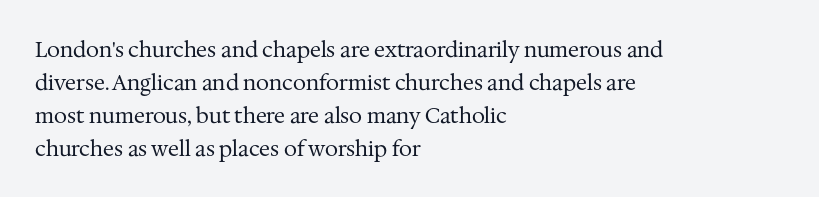
{"italic": "no", "bold": "no", "underline": "no", "align": "left", "line_spacing": "normal", "line_spacing_ratio": 1.57, "letter_spacing": "normal", "letter_spacing_em": 0.0, "glyph_px": 21}
